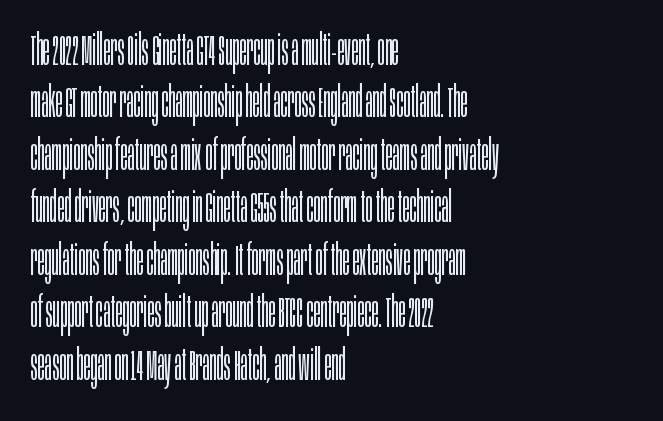
{"serif": "no", "italic": "no", "bold": "no", "weight": "light", "width": "condensed", "stroke_contrast": "low", "x_height": "large", "monospaced": "no", "underline": "no", "align": "left", "line_spacing_ratio": 1.22, "letter_spacing": "normal", "letter_spacing_em": 0.0, "glyph_px": 43}
